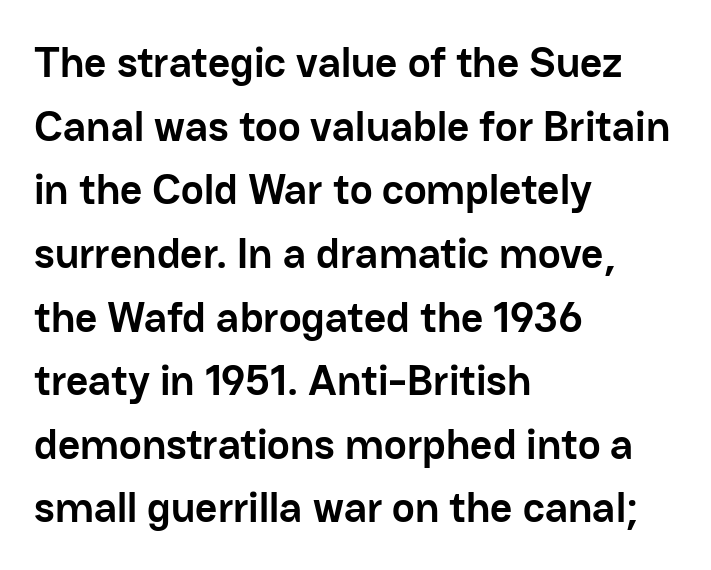
{"serif": "no", "italic": "no", "bold": "yes", "weight": "semibold", "width": "normal", "stroke_contrast": "low", "x_height": "medium", "monospaced": "no", "underline": "no", "align": "left", "line_spacing": "normal", "line_spacing_ratio": 1.48, "letter_spacing": "normal", "letter_spacing_em": 0.0, "glyph_px": 43}
